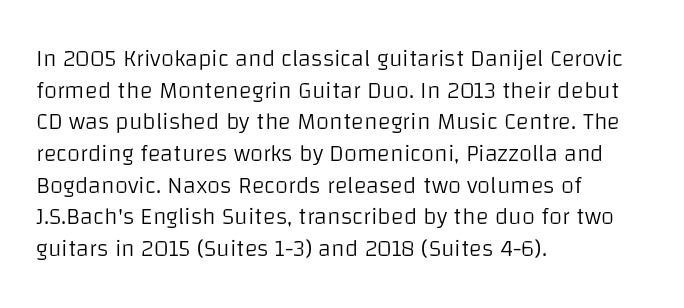
Q: Is the text bold? A: No.
Q: Is the text italic (slanted)? A: No, it is upright.
Q: Is the text underlined? A: No.
Q: How is the paragraph aligned? A: Left-aligned.
Q: Is the spacing between letters normal or unusually wide? A: Normal.
Q: Is the spacing between lines tight, normal or loose? A: Normal.
